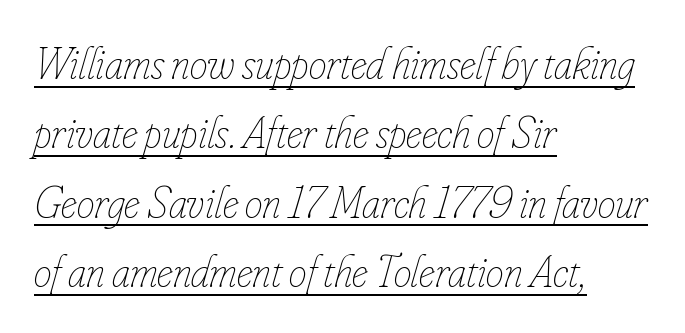
{"italic": "yes", "lean": "right", "slant_degrees": 16, "bold": "no", "weight": "thin", "width": "condensed", "stroke_contrast": "low", "x_height": "small", "monospaced": "no", "underline": "yes", "align": "left", "line_spacing": "normal", "line_spacing_ratio": 1.54, "letter_spacing": "normal", "letter_spacing_em": 0.0, "glyph_px": 45}
